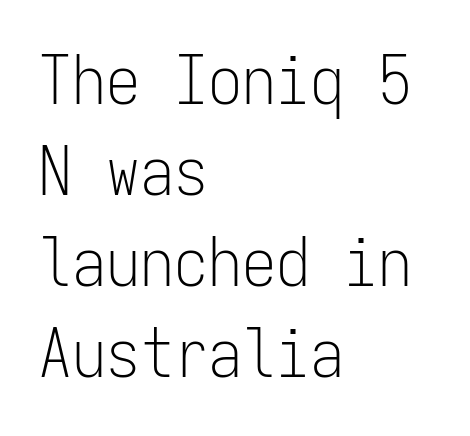
The image shows 68 px light, condensed sans-serif type, upright, monospaced; set left-aligned, normal line spacing (1.34x), normal letter spacing, not underlined; low stroke contrast and a medium x-height.
